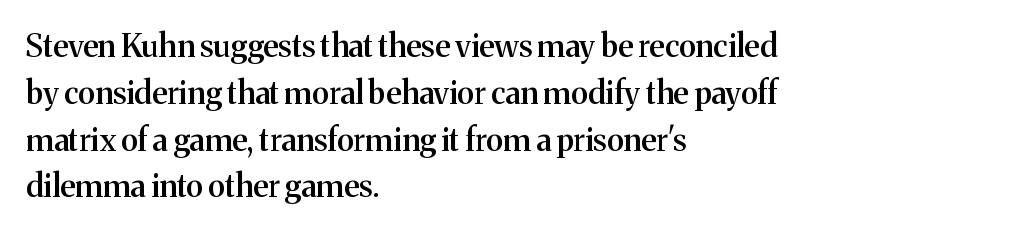
The rag falls on the right side of this text block. Honestly, the row spacing looks completely unremarkable. The type family on display is of the serif kind. A typesetter would call this proportional, since set widths differ per character.
